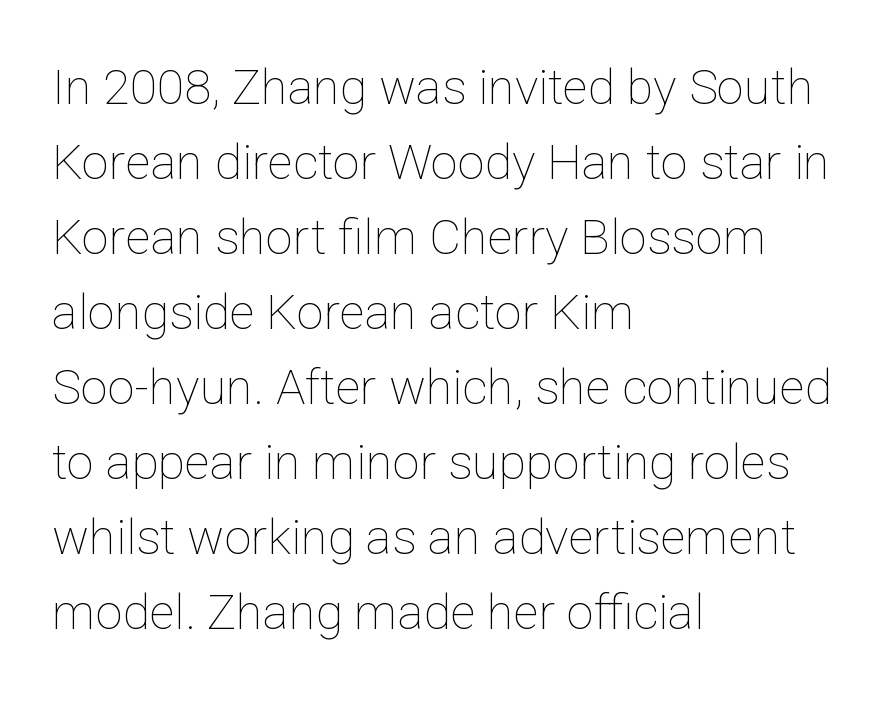
The image shows 49 px thin type, upright; set left-aligned, normal line spacing (1.53x), normal letter spacing, not underlined; low stroke contrast and a medium x-height.
